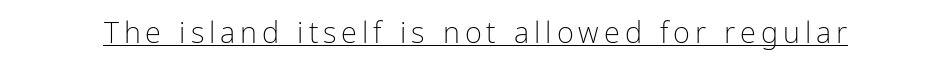
Q: Is the text bold? A: No.
Q: Is the text italic (slanted)? A: No, it is upright.
Q: Is the typeface a serif or a sans-serif typeface? A: Sans-serif.
Q: Is the text underlined? A: Yes.
Q: Width (condensed, normal, or wide)? A: Normal.
Q: Stroke contrast? A: Low.
Q: x-height? A: Medium.
Q: Monospaced? A: No.
